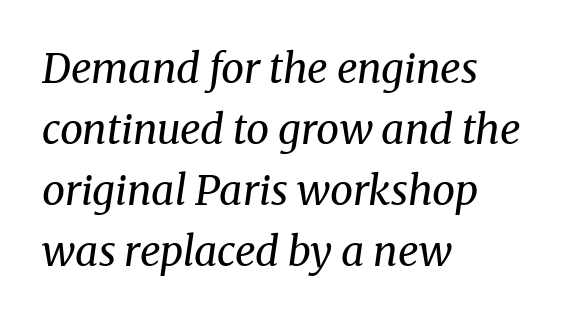
Q: Is the text bold? A: No.
Q: Is the text italic (slanted)? A: Yes, it leans right by about 8 degrees.
Q: Is the typeface a serif or a sans-serif typeface? A: Serif.
Q: Is the text underlined? A: No.
Q: How is the paragraph aligned? A: Left-aligned.
Q: Is the spacing between letters normal or unusually wide? A: Normal.
Q: Is the spacing between lines tight, normal or loose? A: Normal.
Q: Width (condensed, normal, or wide)? A: Normal.
Q: Stroke contrast? A: Medium.
Q: x-height? A: Medium.
Q: Monospaced? A: No.
